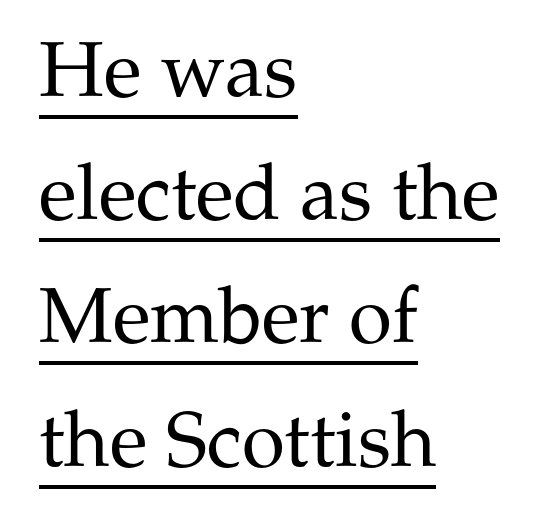
The image shows 78 px regular-weight serif type, upright; set left-aligned, normal line spacing (1.58x), normal letter spacing, underlined; medium stroke contrast and a medium x-height.
